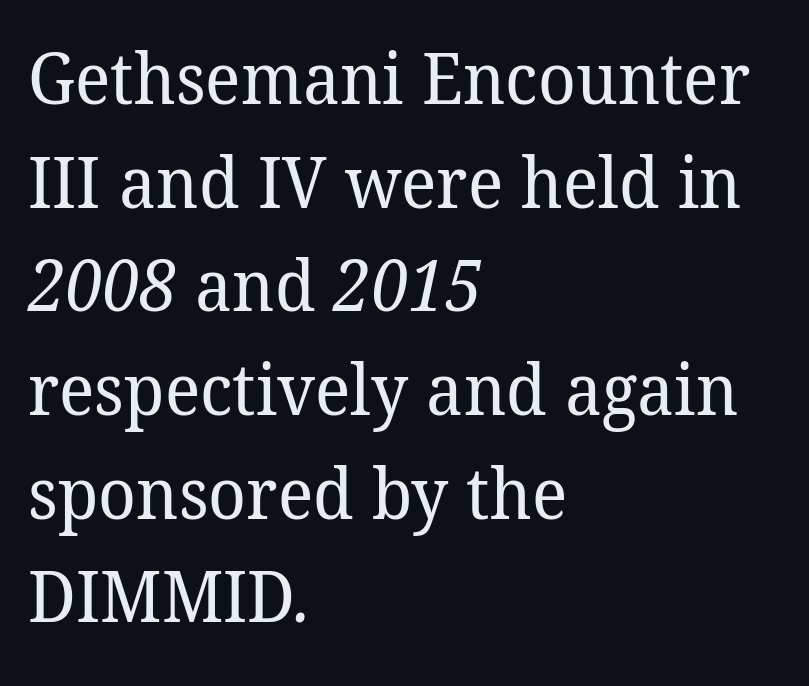
The image shows 71 px regular-weight serif type; set left-aligned, normal line spacing (1.46x), normal letter spacing, not underlined; low stroke contrast and a medium x-height.
